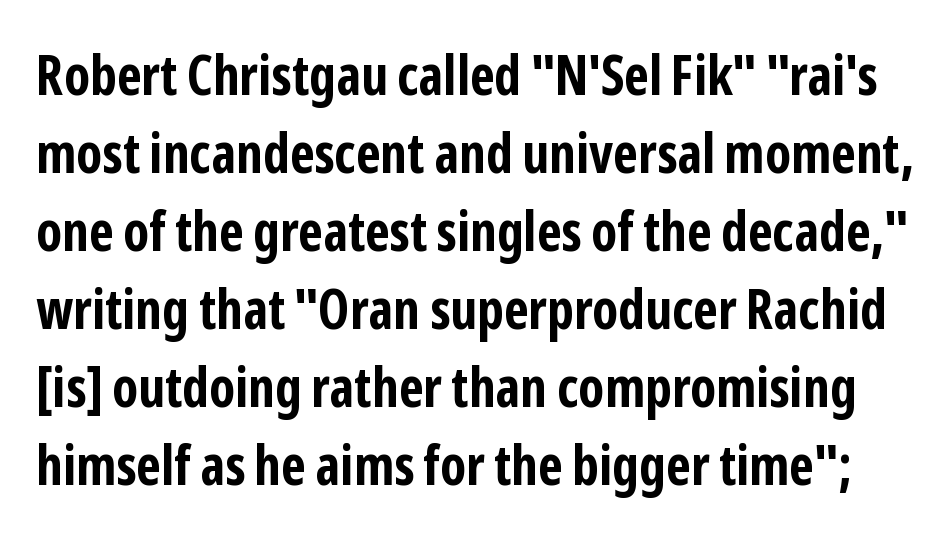
Clear beneath every line of the passage. No extra tracking has been applied to these lines. Heft: maximum for text — a bold. The passage shown is typed in a proportional face where columns would drift. Nope, not italic — everything's standing straight. The glyphs in this specimen are sans serif.
